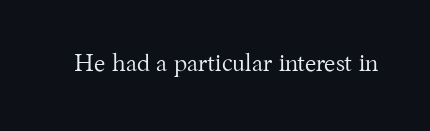
The image shows 24 px text type, upright; set normal letter spacing, not underlined.
